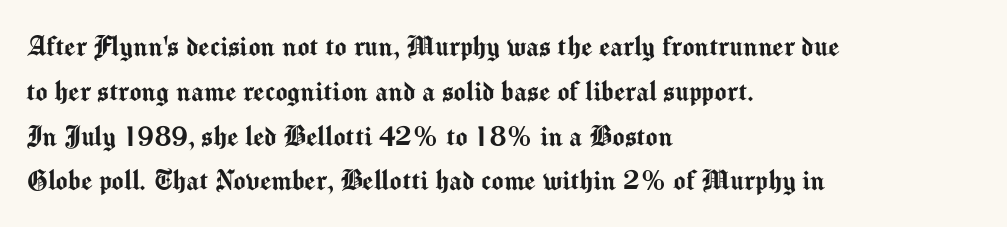
{"serif": "no", "italic": "no", "width": "normal", "stroke_contrast": "medium", "x_height": "medium", "monospaced": "no", "underline": "no", "align": "left", "line_spacing": "normal", "line_spacing_ratio": 1.4, "letter_spacing": "normal", "letter_spacing_em": 0.0, "glyph_px": 32}
